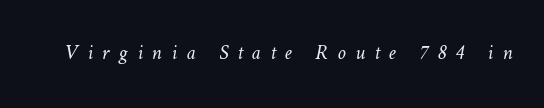
The image shows 21 px text type; set unusually wide letter spacing (+0.44 em), not underlined.
